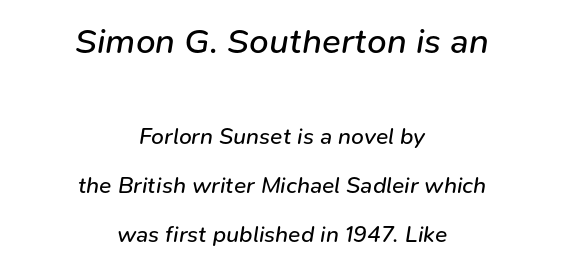
This sample uses an oblique cut, with every glyph tilted off the vertical. Caption: face not bold, strokes unweighted. Which margin do the lines hug? Neither — every line sits in the middle. Does the leading feel generous? Absolutely, it's lavish.
